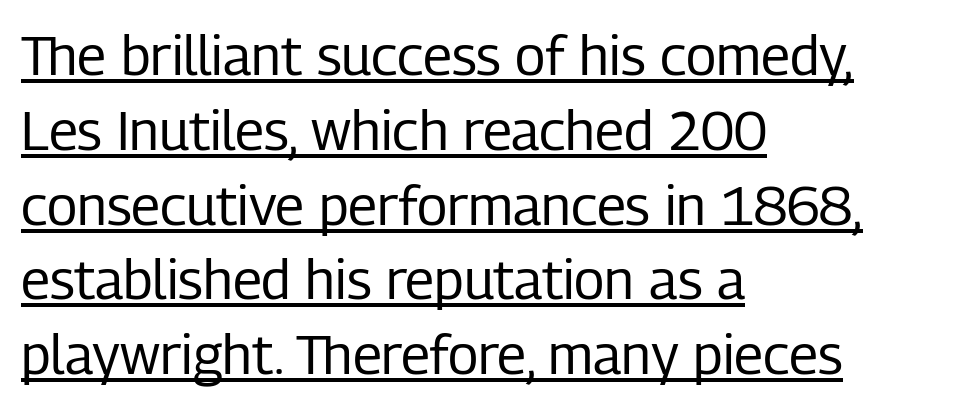
{"serif": "no", "italic": "no", "bold": "no", "weight": "regular", "width": "condensed", "stroke_contrast": "low", "x_height": "medium", "monospaced": "no", "underline": "yes", "align": "left", "line_spacing": "normal", "line_spacing_ratio": 1.36, "letter_spacing": "normal", "letter_spacing_em": 0.0, "glyph_px": 55}
